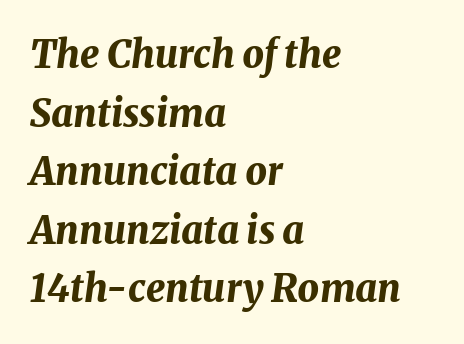
Q: Is the text bold? A: Yes.
Q: Is the text italic (slanted)? A: Yes, it leans right by about 8 degrees.
Q: Is the text underlined? A: No.
Q: How is the paragraph aligned? A: Left-aligned.
Q: Is the spacing between letters normal or unusually wide? A: Normal.
Q: Is the spacing between lines tight, normal or loose? A: Normal.
Q: Width (condensed, normal, or wide)? A: Normal.
Q: Stroke contrast? A: Medium.
Q: x-height? A: Medium.
Q: Monospaced? A: No.
